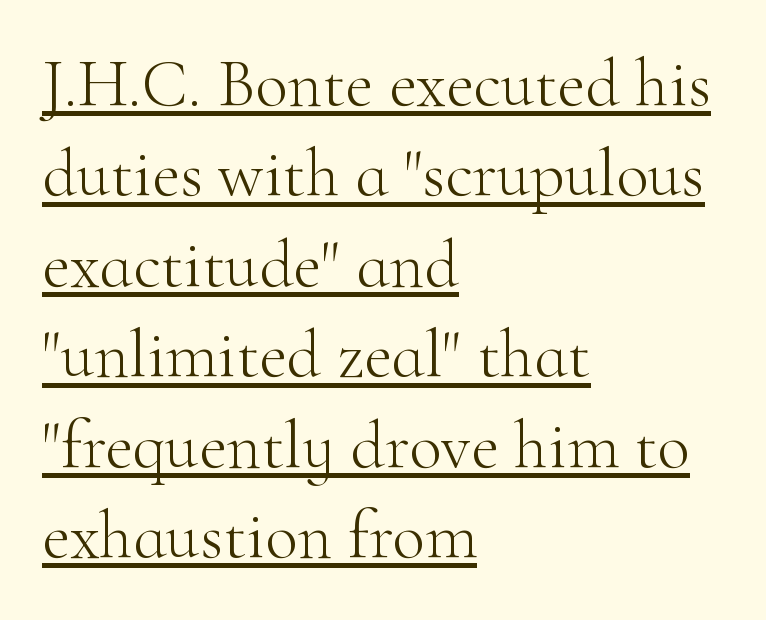
{"serif": "yes", "italic": "no", "bold": "no", "weight": "light", "width": "normal", "stroke_contrast": "high", "x_height": "small", "monospaced": "no", "underline": "yes", "align": "left", "line_spacing": "normal", "line_spacing_ratio": 1.33, "letter_spacing": "normal", "letter_spacing_em": 0.0, "glyph_px": 68}
